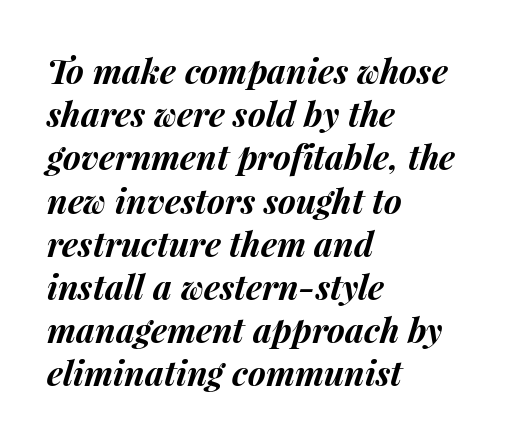
Q: Is the text bold? A: Yes.
Q: Is the text italic (slanted)? A: Yes, it leans right by about 15 degrees.
Q: Is the text underlined? A: No.
Q: How is the paragraph aligned? A: Left-aligned.
Q: Is the spacing between letters normal or unusually wide? A: Normal.
Q: Is the spacing between lines tight, normal or loose? A: Normal.
Q: Width (condensed, normal, or wide)? A: Normal.
Q: Stroke contrast? A: Medium.
Q: x-height? A: Medium.
Q: Monospaced? A: No.
